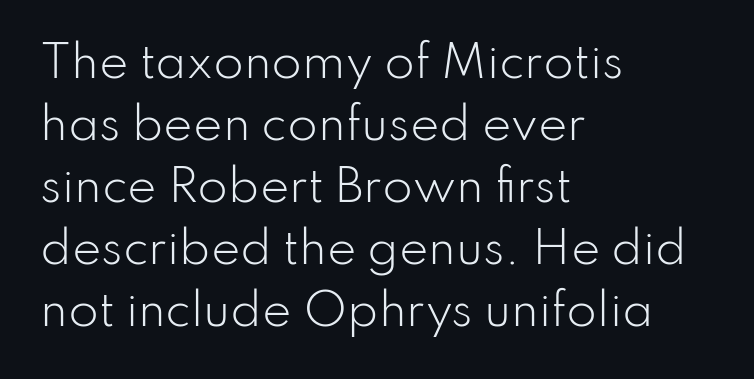
The image shows 44 px light sans-serif type, upright; set left-aligned, normal line spacing (1.41x), normal letter spacing, not underlined; low stroke contrast and a small x-height.
